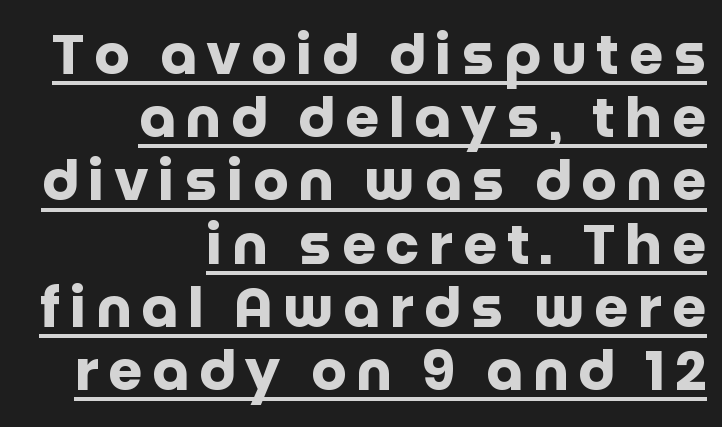
{"serif": "no", "italic": "no", "bold": "yes", "weight": "heavy", "width": "normal", "stroke_contrast": "low", "x_height": "large", "monospaced": "no", "underline": "yes", "align": "right", "line_spacing": "tight", "line_spacing_ratio": 1.15, "glyph_px": 55}
